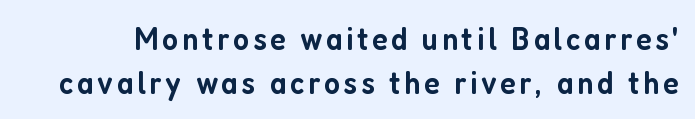
Descender tails drop into unmarked territory. The glyphs in this specimen are sans serif. As a designer I'd log this as weight 600, semibold. These lines are rendered in a variable-pitch font.
